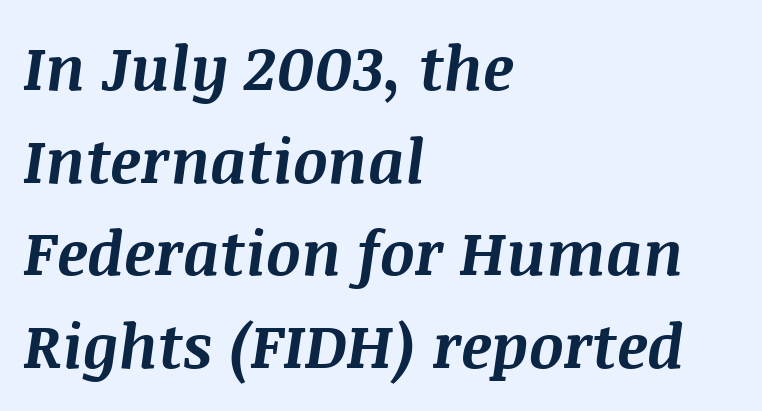
The specimen omits any rule beneath the text block's lines. These lines were composed using italics. What weight is shown? A full bold with thick strokes. Which margin do the lines hug? The left one — the right edge is uneven. Each word holds together tightly as a unit, with standard inter-letter gaps.
